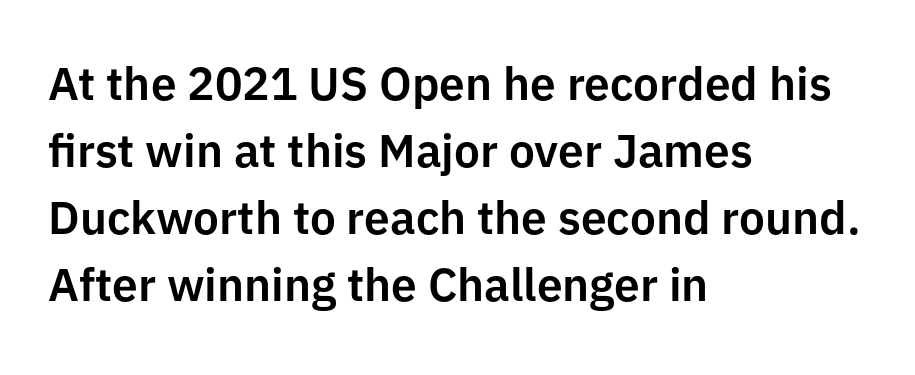
The image shows 46 px sans-serif type, upright; set left-aligned, normal line spacing (1.46x), normal letter spacing, not underlined; low stroke contrast and a medium x-height.
